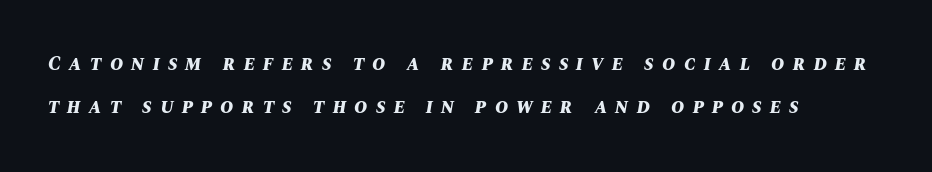
{"italic": "yes", "lean": "right", "slant_degrees": 10, "bold": "yes", "underline": "no", "align": "left", "line_spacing": "loose", "line_spacing_ratio": 2.17, "letter_spacing": "wide", "letter_spacing_em": 0.41, "glyph_px": 20}
